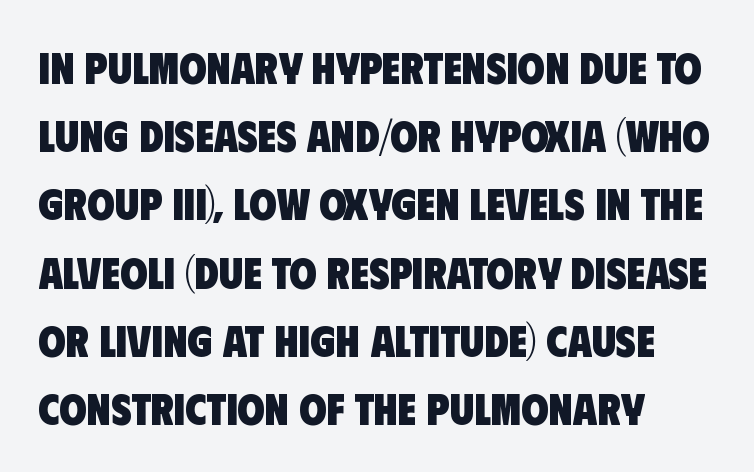
{"serif": "no", "bold": "yes", "weight": "heavy", "width": "condensed", "stroke_contrast": "low", "x_height": "large", "monospaced": "no", "underline": "no", "align": "left", "line_spacing": "normal", "line_spacing_ratio": 1.55, "letter_spacing": "normal", "letter_spacing_em": 0.0, "glyph_px": 44}
